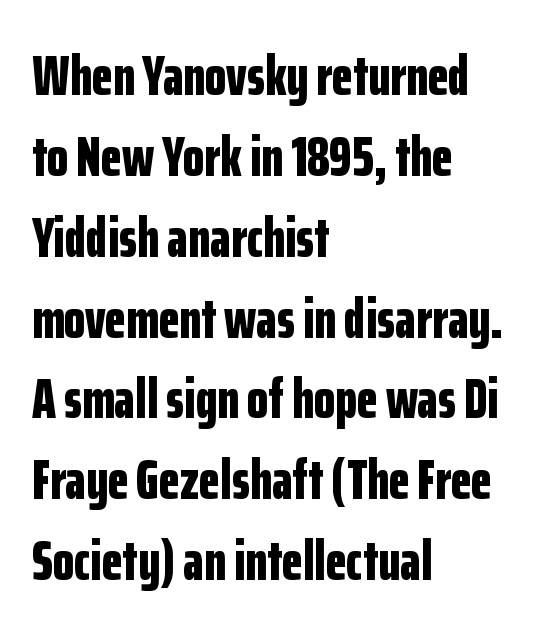
The image shows 55 px bold, condensed sans-serif type, upright; set left-aligned, normal line spacing (1.47x), normal letter spacing, not underlined; low stroke contrast and a medium x-height.
